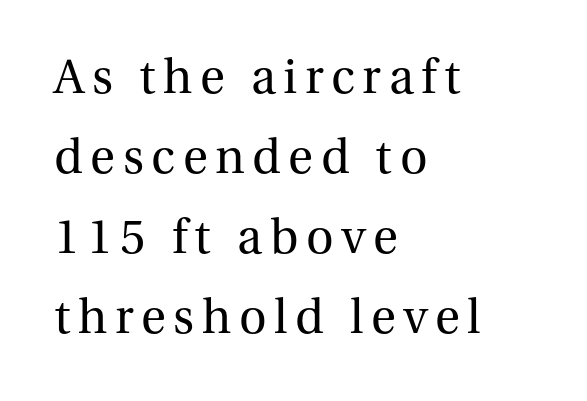
Q: Is the text bold? A: No.
Q: Is the text italic (slanted)? A: No, it is upright.
Q: Is the typeface a serif or a sans-serif typeface? A: Serif.
Q: Is the text underlined? A: No.
Q: How is the paragraph aligned? A: Left-aligned.
Q: Is the spacing between lines tight, normal or loose? A: Normal.
Q: Width (condensed, normal, or wide)? A: Normal.
Q: Stroke contrast? A: Medium.
Q: x-height? A: Medium.
Q: Monospaced? A: No.
